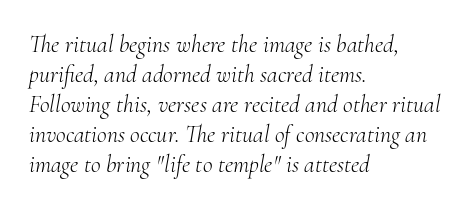
Q: Is the text bold? A: No.
Q: Is the text italic (slanted)? A: Yes, it leans right by about 10 degrees.
Q: Is the text underlined? A: No.
Q: How is the paragraph aligned? A: Left-aligned.
Q: Is the spacing between letters normal or unusually wide? A: Normal.
Q: Is the spacing between lines tight, normal or loose? A: Normal.
